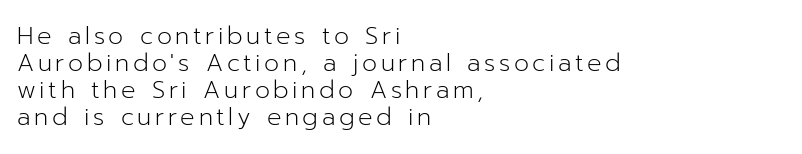
{"italic": "no", "bold": "no", "underline": "no", "align": "left", "line_spacing": "tight", "line_spacing_ratio": 1.13, "glyph_px": 24}
